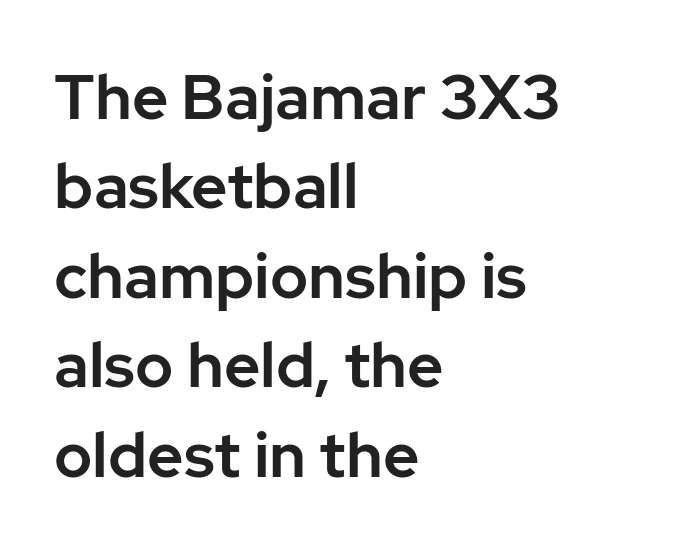
{"serif": "no", "italic": "no", "width": "normal", "stroke_contrast": "low", "x_height": "medium", "monospaced": "no", "underline": "no", "align": "left", "line_spacing": "normal", "line_spacing_ratio": 1.42, "letter_spacing": "normal", "letter_spacing_em": 0.0, "glyph_px": 63}
